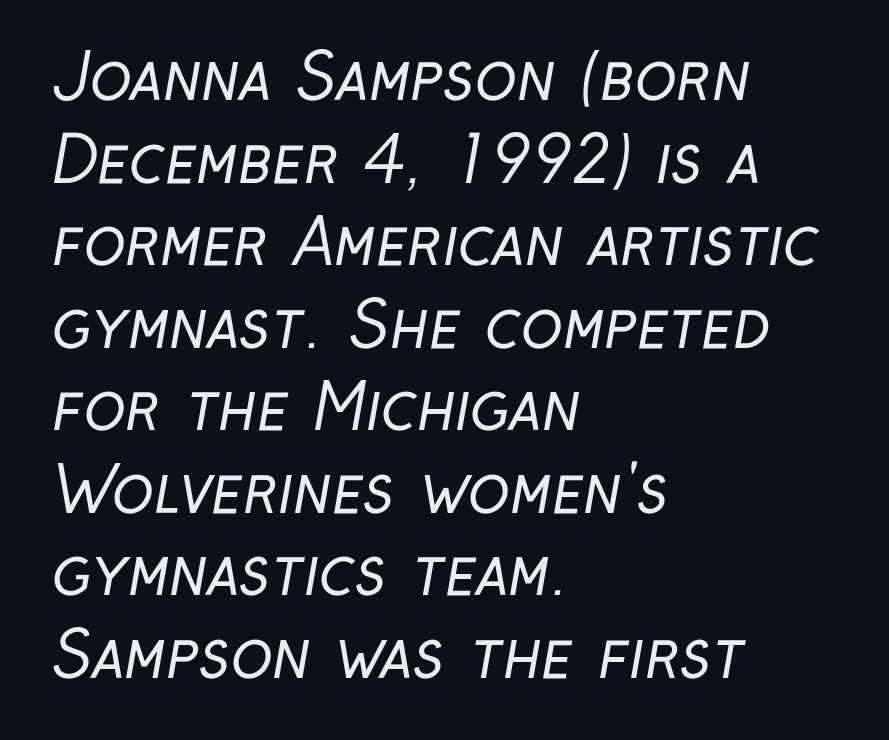
Note the varied advance widths — an 'i' is clearly narrower than an 'm'. The lines sit at an ordinary, default distance from one another. Layout note: lines flush left. The text was rendered using a sans face with plain stroke endings. Heft: none added — not bold. Between one letter and the next there's only the usual sliver of space.
